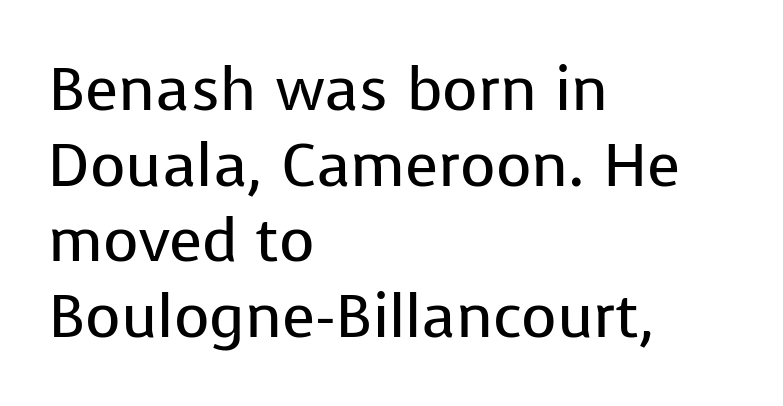
{"serif": "no", "italic": "no", "bold": "no", "weight": "regular", "width": "normal", "stroke_contrast": "low", "x_height": "medium", "monospaced": "no", "underline": "no", "align": "left", "line_spacing_ratio": 1.24, "letter_spacing": "normal", "letter_spacing_em": 0.0, "glyph_px": 61}
